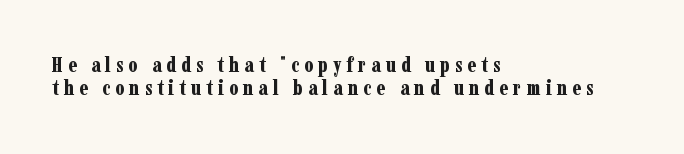
{"italic": "no", "bold": "yes", "underline": "no", "align": "left", "line_spacing": "tight", "line_spacing_ratio": 1.11, "letter_spacing": "wide", "letter_spacing_em": 0.24, "glyph_px": 21}
